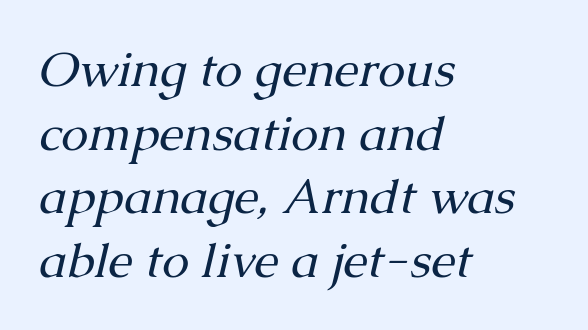
The designer left line spacing at the default. The passage shown has conventional tracking throughout. This sample uses a serif face. No word sits above an underline. This is not heavy type; no bold has been used. In CSS terms this would be text-align: left.
